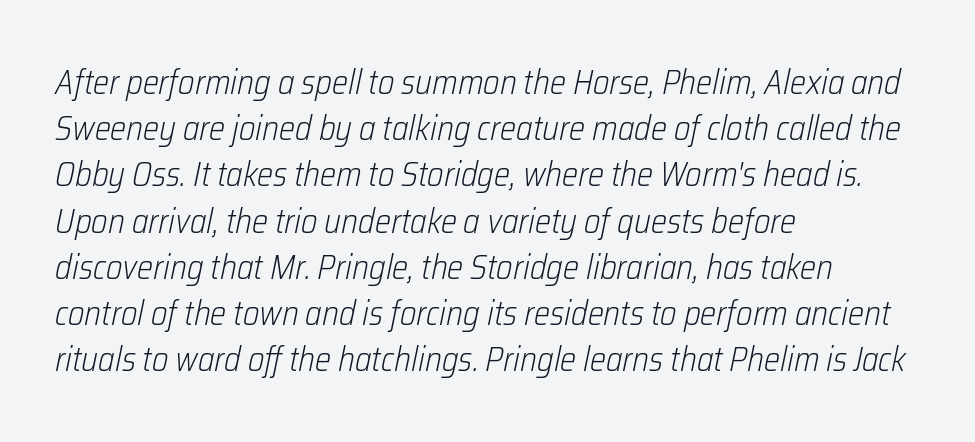
The image shows 34 px light, condensed type, italic (leaning right); set left-aligned, normal line spacing (1.36x), normal letter spacing, not underlined; low stroke contrast and a medium x-height.
